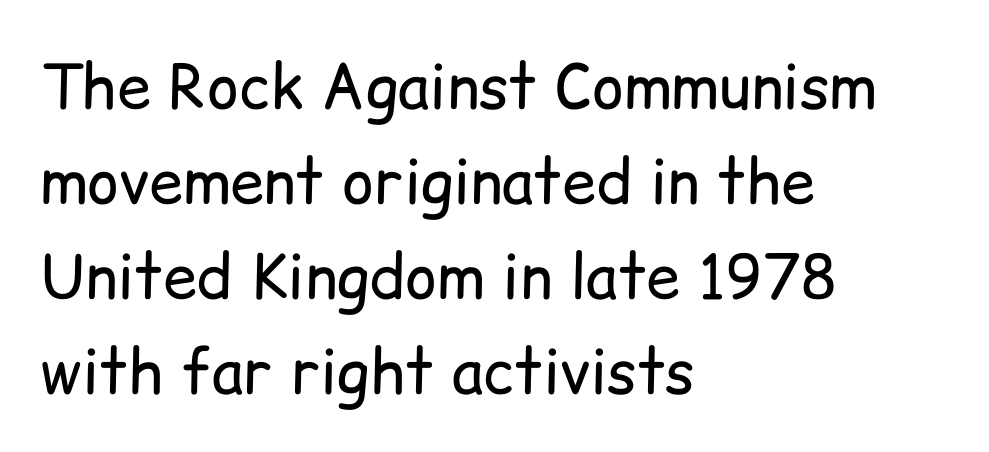
The image shows 61 px regular-weight sans-serif type, upright; set left-aligned, normal line spacing (1.56x), normal letter spacing, not underlined; low stroke contrast and a medium x-height.
